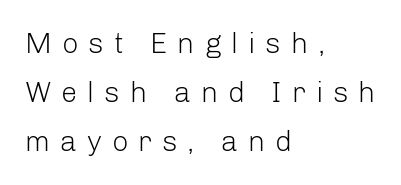
The image shows 29 px light sans-serif type, upright; set left-aligned, normal line spacing (1.69x), unusually wide letter spacing (+0.34 em), not underlined; low stroke contrast and a medium x-height.
